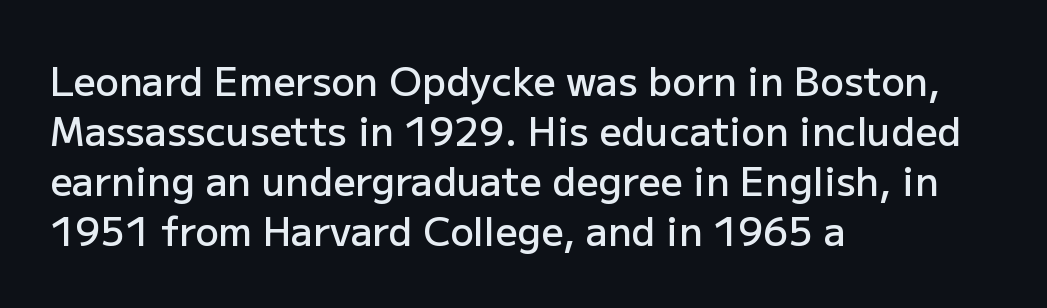
{"serif": "no", "italic": "no", "bold": "semi", "weight": "semibold", "width": "normal", "stroke_contrast": "low", "x_height": "medium", "monospaced": "no", "underline": "no", "align": "left", "line_spacing": "normal", "line_spacing_ratio": 1.28, "letter_spacing": "normal", "letter_spacing_em": 0.0, "glyph_px": 39}
